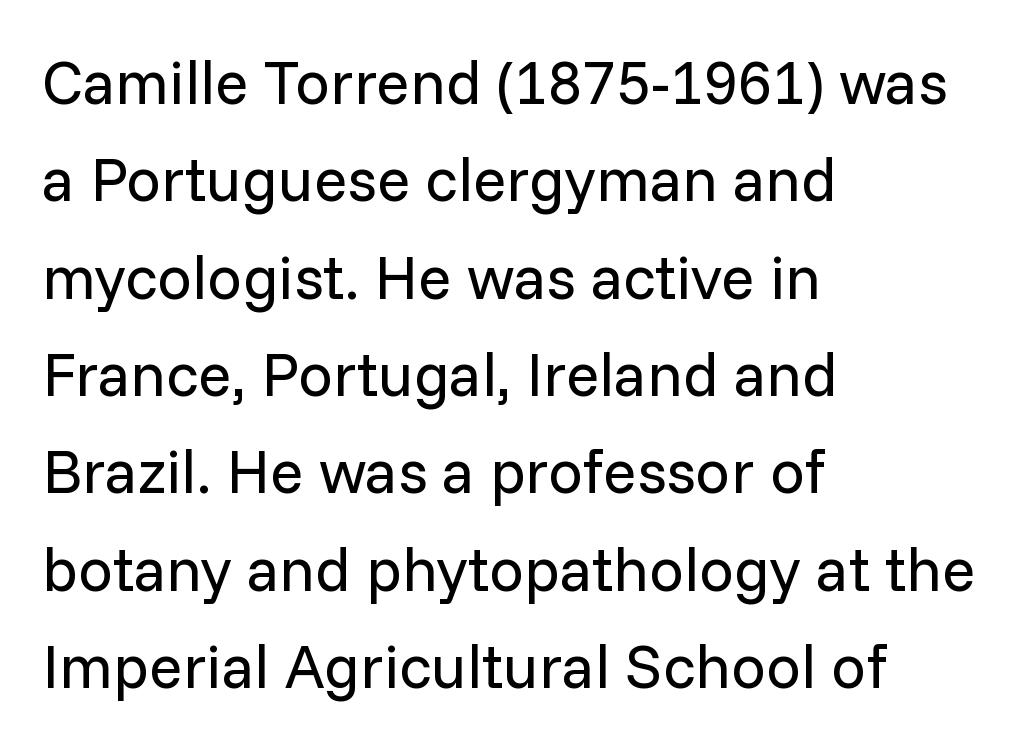
{"serif": "no", "italic": "no", "bold": "no", "weight": "regular", "width": "normal", "stroke_contrast": "low", "x_height": "medium", "monospaced": "no", "underline": "no", "align": "left", "line_spacing": "normal", "line_spacing_ratio": 1.57, "letter_spacing": "normal", "letter_spacing_em": 0.0, "glyph_px": 62}
